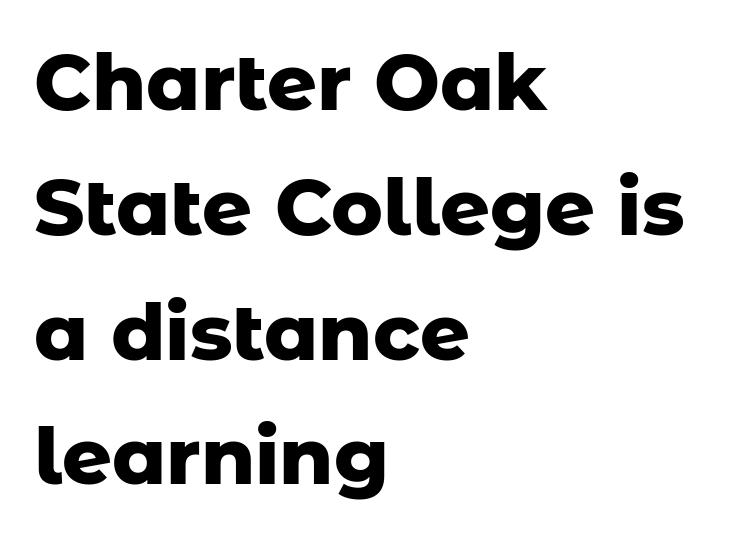
The image shows 78 px heavy sans-serif type, upright; set left-aligned, normal line spacing (1.6x), normal letter spacing, not underlined; low stroke contrast and a medium x-height.
